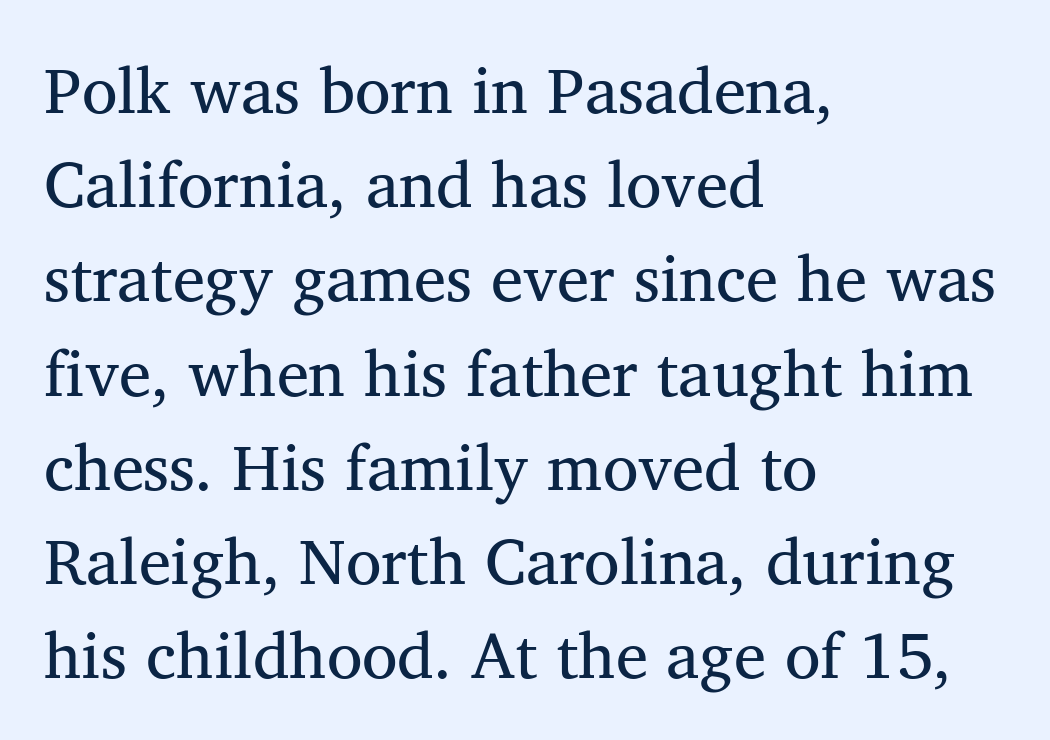
Q: Is the text bold? A: No.
Q: Is the text italic (slanted)? A: No, it is upright.
Q: Is the typeface a serif or a sans-serif typeface? A: Serif.
Q: Is the text underlined? A: No.
Q: How is the paragraph aligned? A: Left-aligned.
Q: Is the spacing between letters normal or unusually wide? A: Normal.
Q: Is the spacing between lines tight, normal or loose? A: Normal.
Q: Width (condensed, normal, or wide)? A: Normal.
Q: Stroke contrast? A: Medium.
Q: x-height? A: Medium.
Q: Monospaced? A: No.
